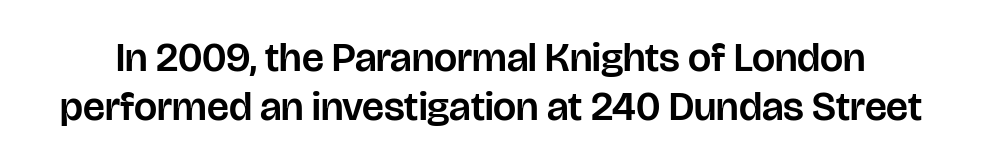
These lines are rendered in a variable-pitch font. Each word holds together tightly as a unit, with standard inter-letter gaps. Underline: absent. Characters remain perfectly vertical along every line.
